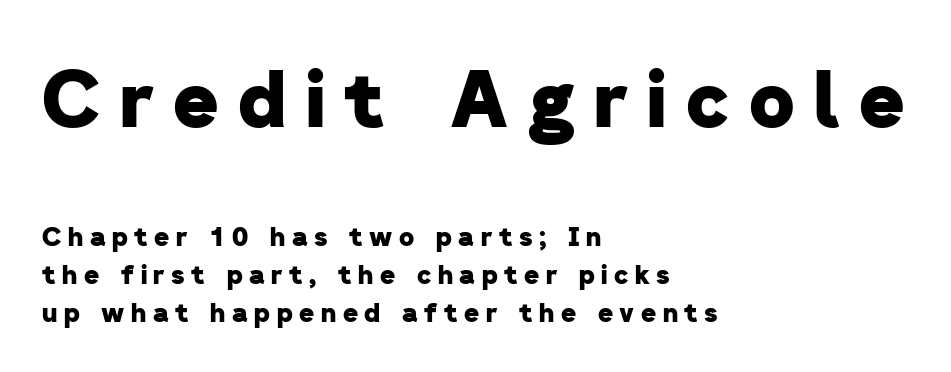
{"serif": "no", "bold": "yes", "weight": "heavy", "width": "normal", "stroke_contrast": "low", "x_height": "medium", "monospaced": "no", "underline": "no", "align": "left", "line_spacing": "normal", "line_spacing_ratio": 1.45, "letter_spacing": "wide", "letter_spacing_em": 0.25, "larger_block": "first", "size_ratio": 3.0, "glyph_px": 78}
